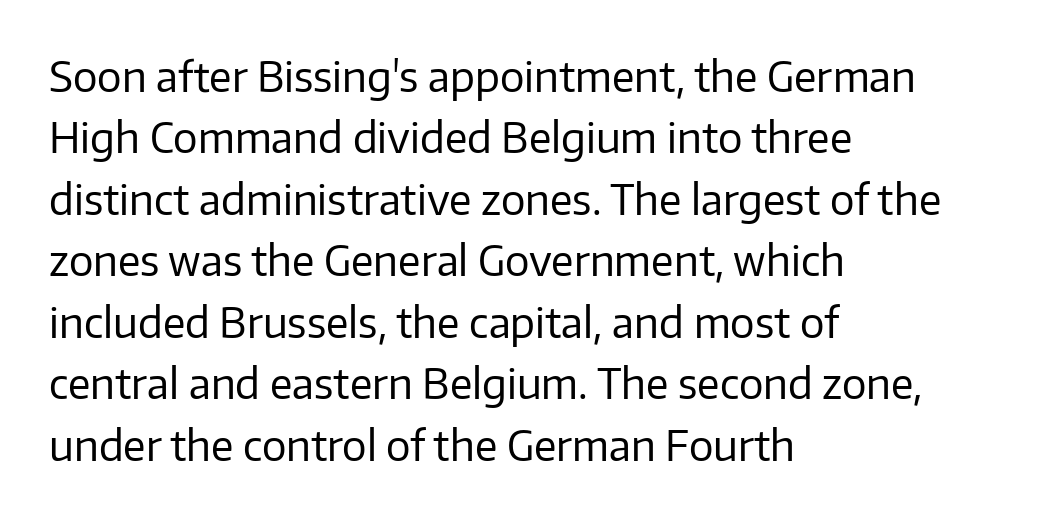
Here the designer chose a conventional face with non-uniform glyph widths. Nope, no serifs anywhere on these letters. The string is rendered with underlining switched off. The letters look calm and open, with moderate or lighter stems.
